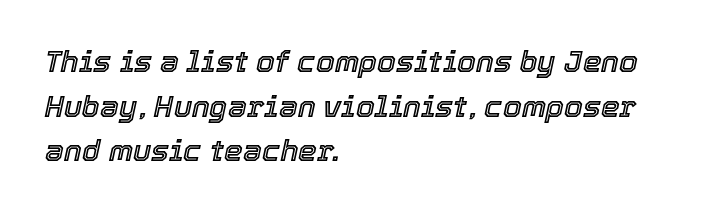
Alignment: flush left. The letters advance in unequal steps, a hallmark of proportional type. The typography opts for an oblique posture over an upright one. Quick note: interline space is typical. In terms of letterspacing, this is plain default setting. Has an underline been added? It has not.
